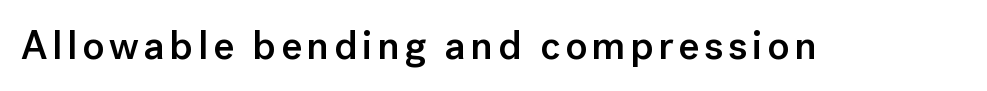
The image shows 40 px semibold sans-serif type, upright; set not underlined; low stroke contrast and a medium x-height.
